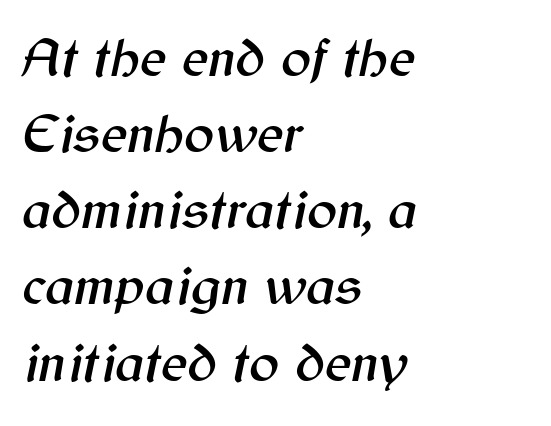
Q: Is the text italic (slanted)? A: Yes, it leans right by about 12 degrees.
Q: Is the text underlined? A: No.
Q: How is the paragraph aligned? A: Left-aligned.
Q: Is the spacing between letters normal or unusually wide? A: Normal.
Q: Is the spacing between lines tight, normal or loose? A: Normal.
Q: Width (condensed, normal, or wide)? A: Normal.
Q: Stroke contrast? A: Medium.
Q: x-height? A: Medium.
Q: Monospaced? A: No.
